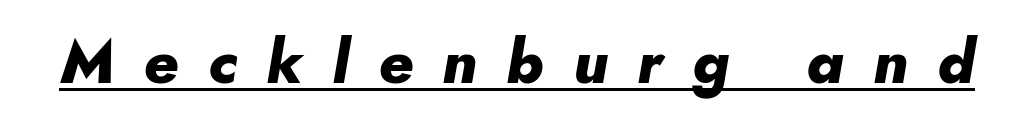
Q: Is the text bold? A: Yes.
Q: Is the text italic (slanted)? A: Yes, it leans right by about 10 degrees.
Q: Is the text underlined? A: Yes.
Q: Is the spacing between letters normal or unusually wide? A: Unusually wide.
Q: Width (condensed, normal, or wide)? A: Normal.
Q: Stroke contrast? A: Low.
Q: x-height? A: Small.
Q: Monospaced? A: No.
